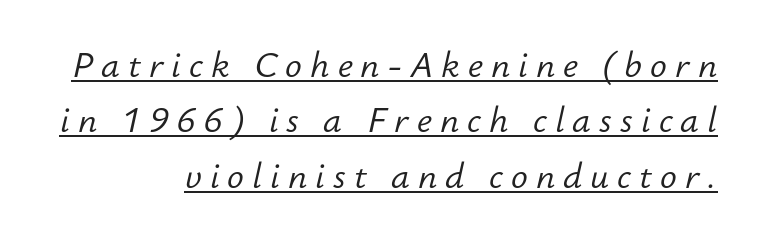
{"italic": "yes", "lean": "right", "slant_degrees": 12, "bold": "no", "weight": "light", "width": "normal", "stroke_contrast": "low", "x_height": "small", "monospaced": "no", "underline": "yes", "align": "right", "line_spacing": "normal", "line_spacing_ratio": 1.58, "letter_spacing": "wide", "letter_spacing_em": 0.23, "glyph_px": 35}
